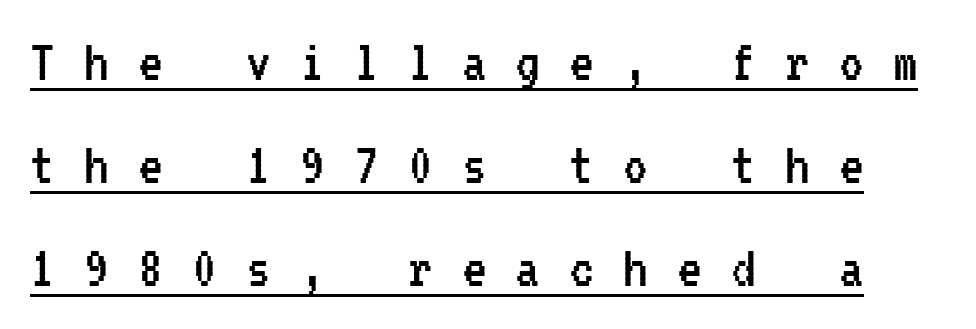
Q: Is the text bold? A: No.
Q: Is the text italic (slanted)? A: No, it is upright.
Q: Is the typeface a serif or a sans-serif typeface? A: Sans-serif.
Q: Is the text underlined? A: Yes.
Q: Is the spacing between letters normal or unusually wide? A: Unusually wide.
Q: Is the spacing between lines tight, normal or loose? A: Normal.
Q: Width (condensed, normal, or wide)? A: Condensed.
Q: Stroke contrast? A: Low.
Q: x-height? A: Medium.
Q: Monospaced? A: Yes.
